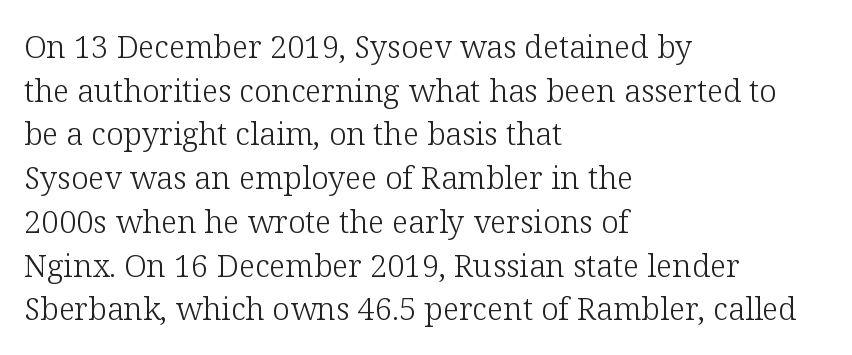
The image shows 31 px light serif type, upright; set left-aligned, normal line spacing (1.41x), normal letter spacing, not underlined; low stroke contrast and a medium x-height.
